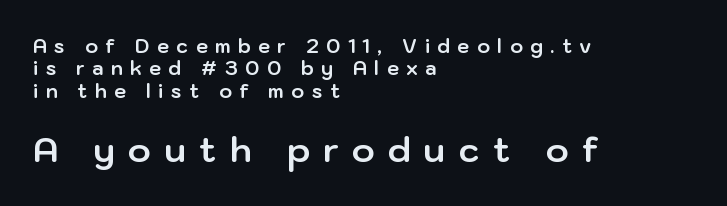
{"serif": "no", "italic": "no", "bold": "yes", "weight": "bold", "width": "normal", "stroke_contrast": "low", "x_height": "medium", "monospaced": "no", "underline": "no", "align": "left", "line_spacing_ratio": 1.18, "letter_spacing": "wide", "letter_spacing_em": 0.4, "larger_block": "second", "size_ratio": 1.79, "glyph_px": 34}
